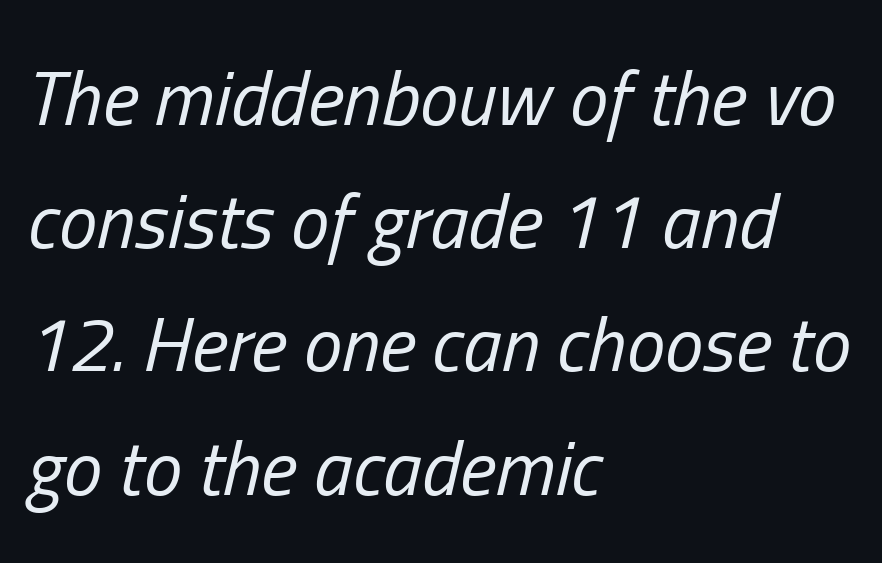
Ink coverage per letter is moderate at most. Between one letter and the next there's only the usual sliver of space. Plain, unruled lines of type. Normally led — the rows are evenly, conventionally spaced.
